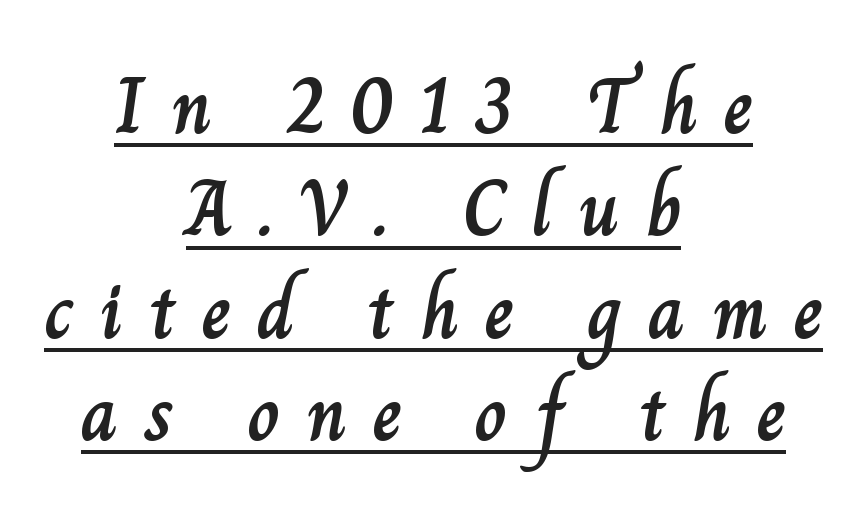
{"width": "normal", "stroke_contrast": "low", "x_height": "small", "monospaced": "no", "underline": "yes", "align": "center", "line_spacing": "normal", "line_spacing_ratio": 1.28, "letter_spacing": "wide", "letter_spacing_em": 0.32, "glyph_px": 80}
